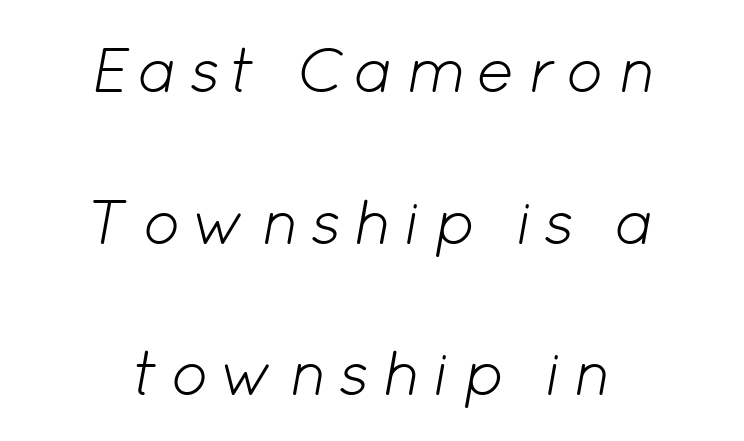
{"italic": "yes", "lean": "right", "slant_degrees": 12, "bold": "no", "weight": "light", "width": "normal", "stroke_contrast": "low", "x_height": "medium", "monospaced": "no", "underline": "no", "align": "center", "line_spacing": "loose", "line_spacing_ratio": 2.37, "glyph_px": 64}
